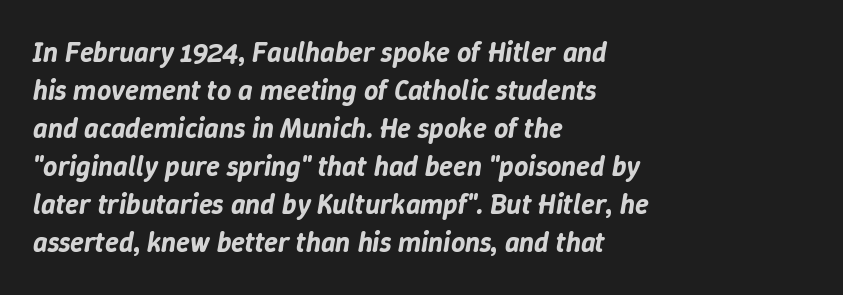
Q: Is the text italic (slanted)? A: Yes, it leans right by about 9 degrees.
Q: Is the text underlined? A: No.
Q: How is the paragraph aligned? A: Left-aligned.
Q: Is the spacing between letters normal or unusually wide? A: Normal.
Q: Is the spacing between lines tight, normal or loose? A: Normal.
Q: Width (condensed, normal, or wide)? A: Normal.
Q: Stroke contrast? A: Low.
Q: x-height? A: Medium.
Q: Monospaced? A: No.
